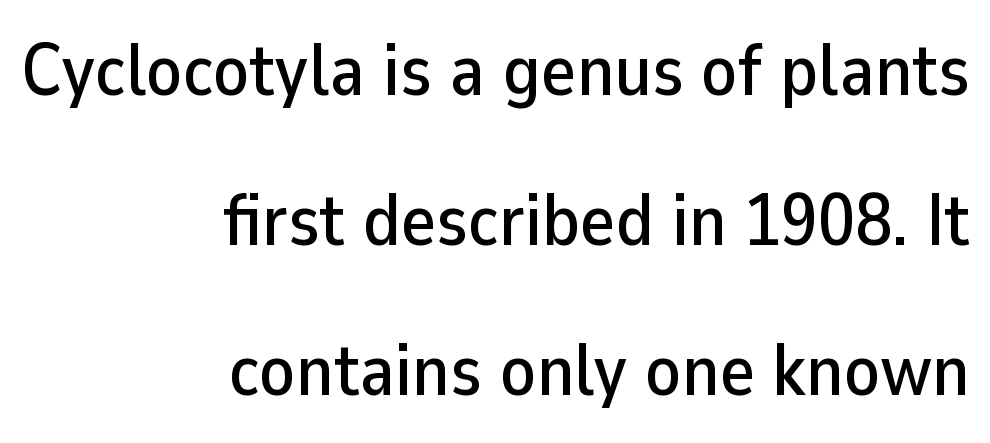
A roman cut, with each character standing at attention. These lines are set flush right with a ragged left edge. Here the designer chose a conventional face with non-uniform glyph widths. Observe the ordinary spacing: letters are neighbours, not strangers. This sample uses a sans-serif face.
